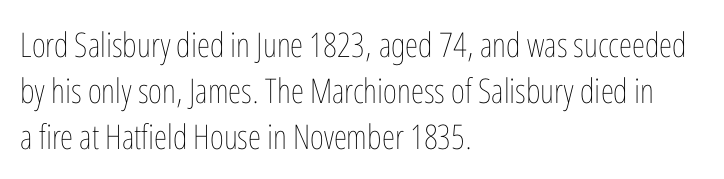
The image shows 34 px thin, condensed type, upright; set left-aligned, normal line spacing (1.35x), normal letter spacing, not underlined; low stroke contrast and a medium x-height.
